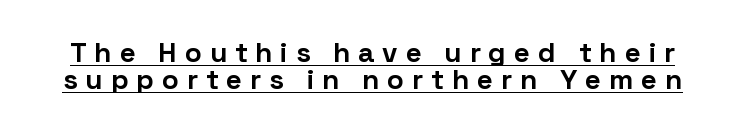
{"serif": "no", "italic": "no", "bold": "yes", "weight": "bold", "width": "normal", "stroke_contrast": "low", "x_height": "medium", "monospaced": "no", "underline": "yes", "line_spacing": "tight", "line_spacing_ratio": 0.96, "letter_spacing": "wide", "letter_spacing_em": 0.28, "glyph_px": 28}
